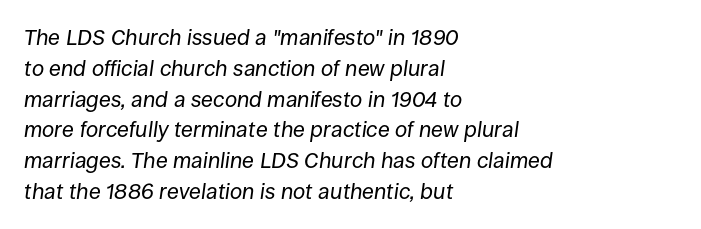
{"italic": "yes", "lean": "right", "slant_degrees": 8, "bold": "no", "underline": "no", "align": "left", "line_spacing": "normal", "line_spacing_ratio": 1.4, "letter_spacing": "normal", "letter_spacing_em": 0.0, "glyph_px": 22}
